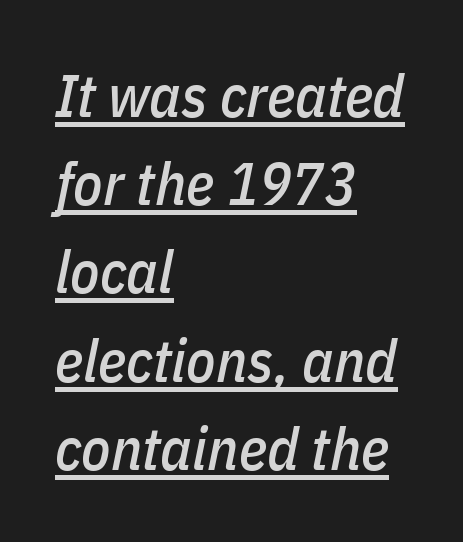
Which margin do the lines hug? The left one — the right edge is uneven. You could not count columns in this text — the font is proportionally spaced. The rendering uses the underline text-decoration. Leading: standard.
